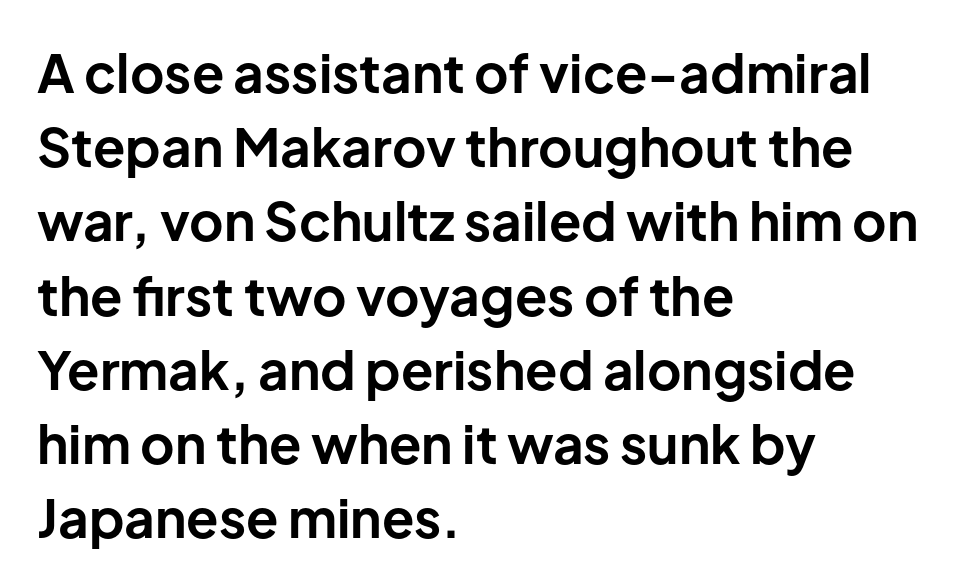
Q: Is the text bold? A: Yes.
Q: Is the text italic (slanted)? A: No, it is upright.
Q: Is the typeface a serif or a sans-serif typeface? A: Sans-serif.
Q: Is the text underlined? A: No.
Q: How is the paragraph aligned? A: Left-aligned.
Q: Is the spacing between letters normal or unusually wide? A: Normal.
Q: Is the spacing between lines tight, normal or loose? A: Normal.
Q: Width (condensed, normal, or wide)? A: Normal.
Q: Stroke contrast? A: Low.
Q: x-height? A: Medium.
Q: Monospaced? A: No.
